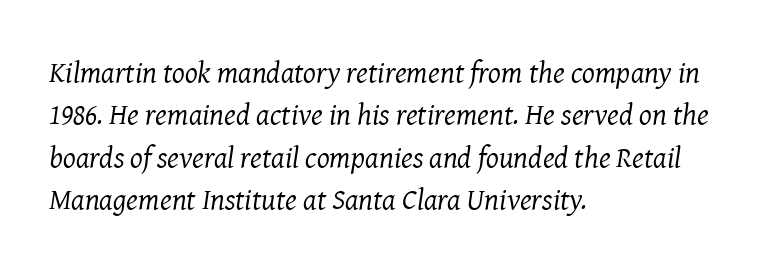
The image shows 30 px regular-weight serif type, italic (leaning right); set left-aligned, normal line spacing (1.41x), normal letter spacing, not underlined; medium stroke contrast and a medium x-height.
